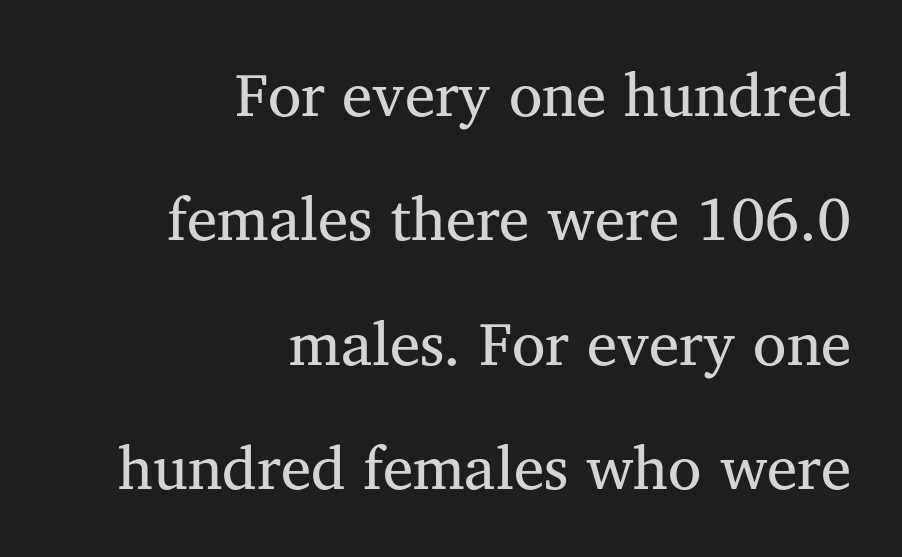
The image shows 61 px regular-weight serif type, upright; set right-aligned, loose line spacing (2.04x), normal letter spacing, not underlined; medium stroke contrast and a medium x-height.
